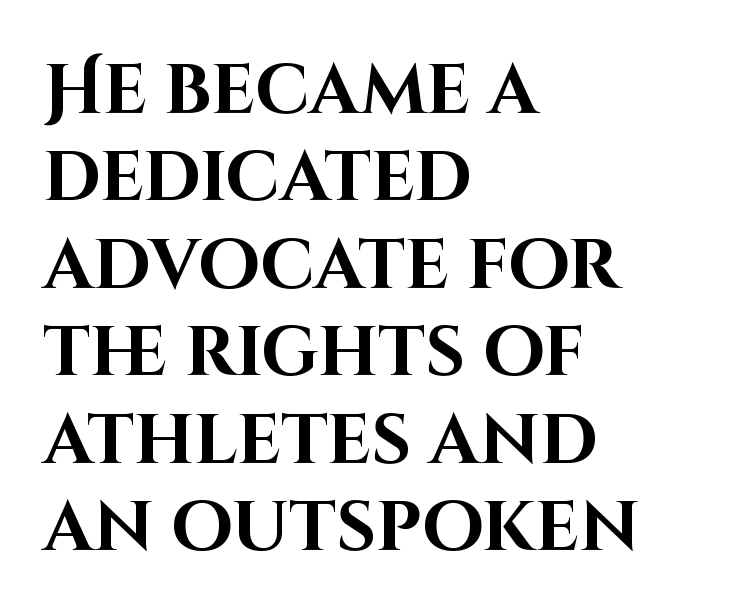
Q: Is the text bold? A: Yes.
Q: Is the text italic (slanted)? A: No, it is upright.
Q: Is the typeface a serif or a sans-serif typeface? A: Sans-serif.
Q: Is the text underlined? A: No.
Q: How is the paragraph aligned? A: Left-aligned.
Q: Is the spacing between letters normal or unusually wide? A: Normal.
Q: Is the spacing between lines tight, normal or loose? A: Normal.
Q: Width (condensed, normal, or wide)? A: Normal.
Q: Stroke contrast? A: High.
Q: x-height? A: Large.
Q: Monospaced? A: No.
